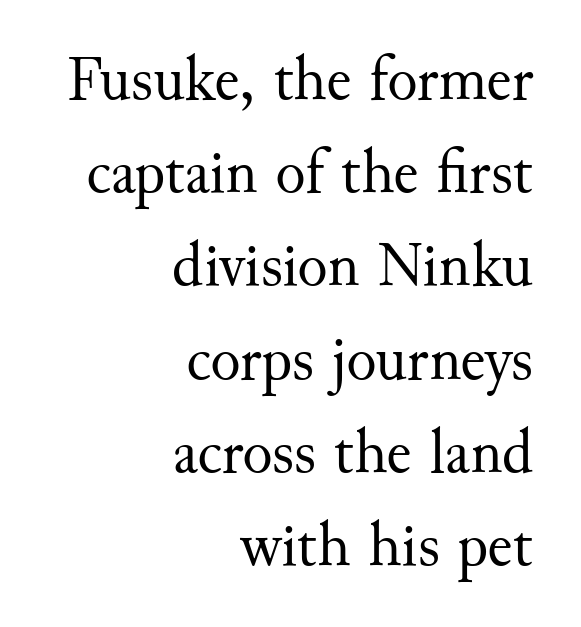
Quick note: interline space is typical. Old-style or modern, the face here clearly has serifs. If you drew a ruler down the right edge, every line would touch it. This reads as an unemphasized weight, regular at the heaviest. This rendering leaves character spacing at its baseline value. The face used here is proportionally spaced, like ordinary book or web type.
